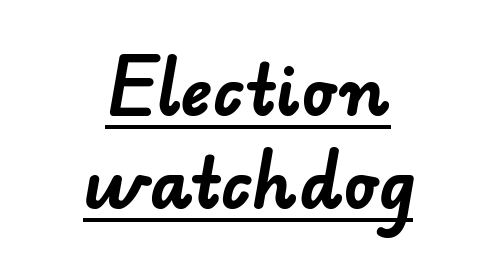
{"serif": "no", "bold": "yes", "weight": "bold", "width": "normal", "stroke_contrast": "low", "x_height": "small", "monospaced": "no", "underline": "yes", "align": "center", "line_spacing": "normal", "line_spacing_ratio": 1.41, "letter_spacing": "normal", "letter_spacing_em": 0.0, "glyph_px": 66}
